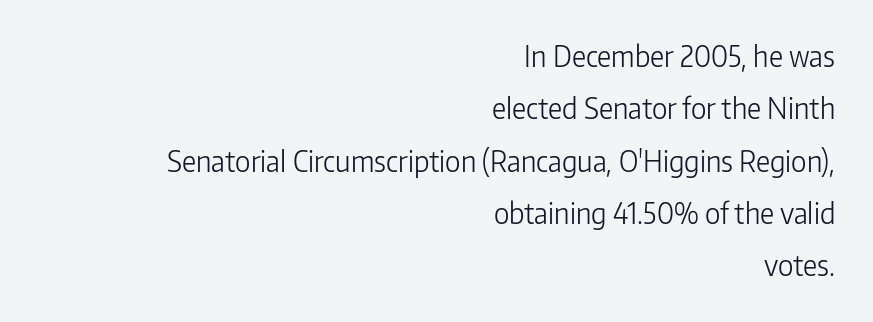
The image shows 28 px light sans-serif type, upright; set right-aligned, line spacing 1.87x, normal letter spacing, not underlined; low stroke contrast and a medium x-height.
